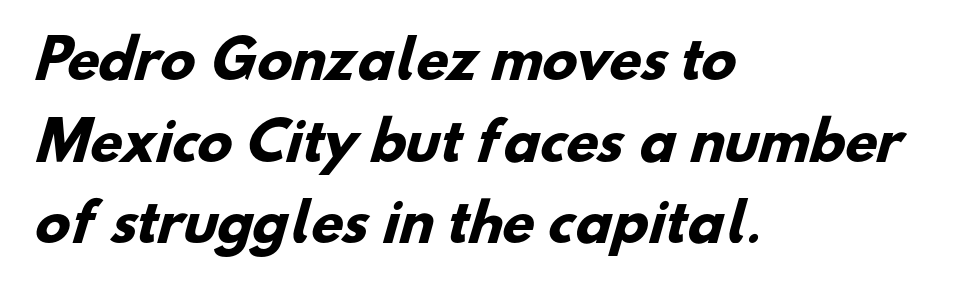
{"serif": "no", "bold": "yes", "weight": "heavy", "width": "normal", "stroke_contrast": "low", "x_height": "small", "monospaced": "no", "underline": "no", "align": "left", "line_spacing": "normal", "line_spacing_ratio": 1.57, "letter_spacing": "normal", "letter_spacing_em": 0.0, "glyph_px": 52}
